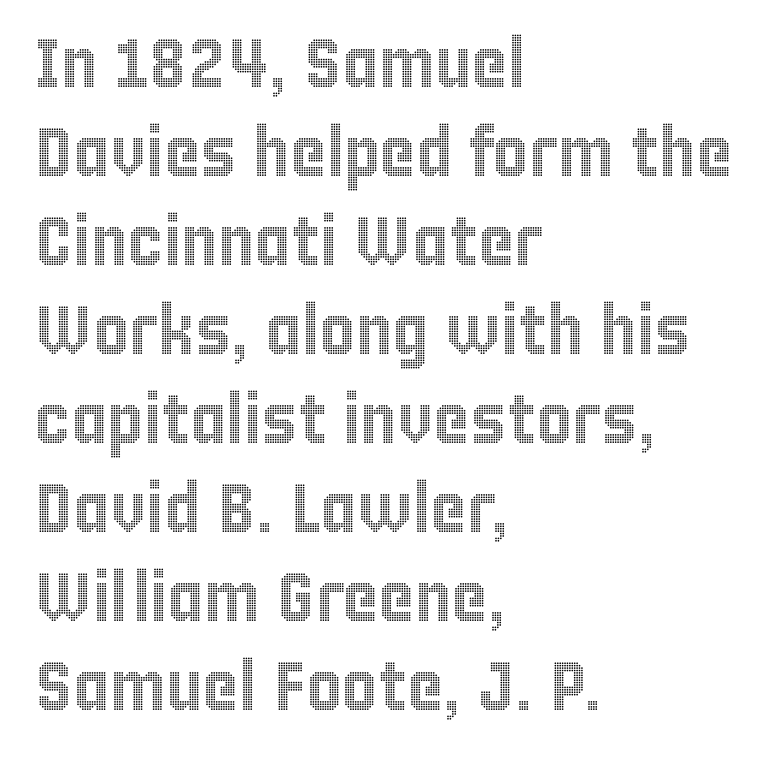
Q: Is the text italic (slanted)? A: No, it is upright.
Q: Is the text underlined? A: No.
Q: How is the paragraph aligned? A: Left-aligned.
Q: Is the spacing between letters normal or unusually wide? A: Normal.
Q: Is the spacing between lines tight, normal or loose? A: Normal.
Q: Width (condensed, normal, or wide)? A: Condensed.
Q: x-height? A: Large.
Q: Monospaced? A: No.
